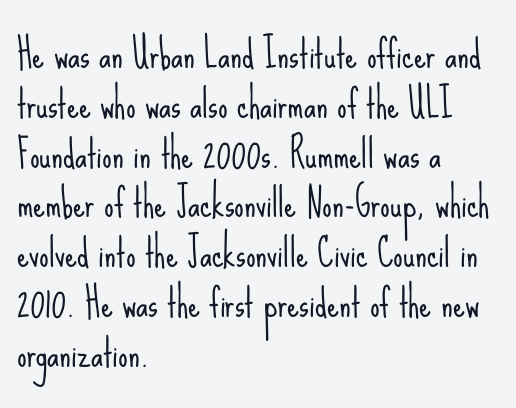
The image shows 38 px light, condensed sans-serif type, upright; set left-aligned, normal line spacing (1.31x), normal letter spacing, not underlined; low stroke contrast and a small x-height.
